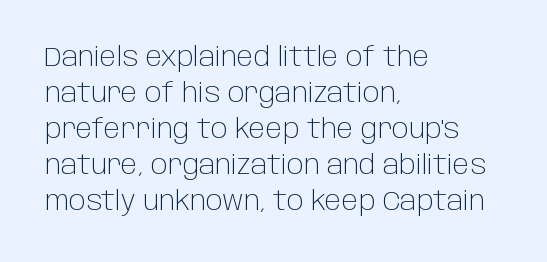
Q: Is the text bold? A: No.
Q: Is the text italic (slanted)? A: No, it is upright.
Q: Is the text underlined? A: No.
Q: How is the paragraph aligned? A: Left-aligned.
Q: Is the spacing between letters normal or unusually wide? A: Normal.
Q: Is the spacing between lines tight, normal or loose? A: Normal.
